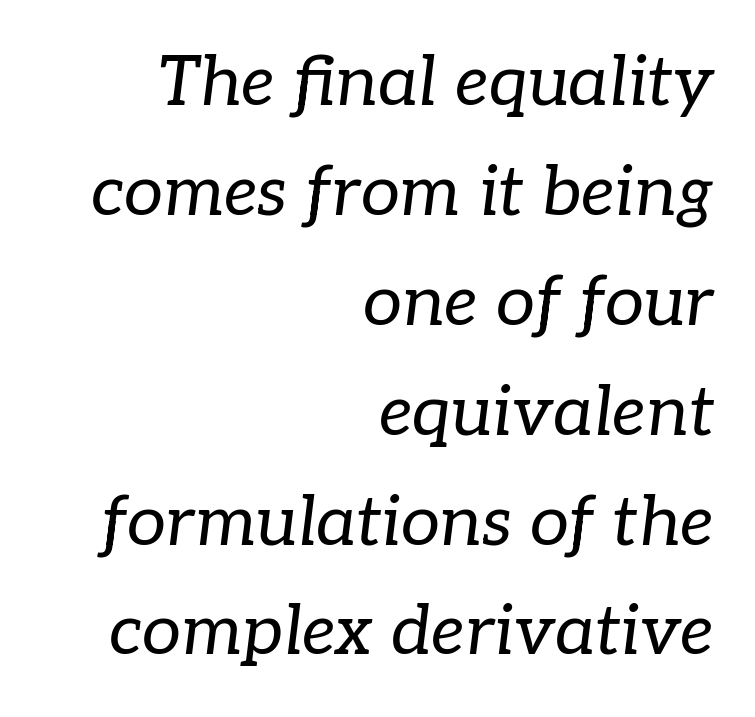
{"serif": "yes", "italic": "yes", "lean": "right", "slant_degrees": 7, "bold": "no", "weight": "regular", "width": "normal", "stroke_contrast": "low", "x_height": "medium", "monospaced": "no", "underline": "no", "align": "right", "line_spacing": "normal", "line_spacing_ratio": 1.57, "letter_spacing": "normal", "letter_spacing_em": 0.0, "glyph_px": 70}
